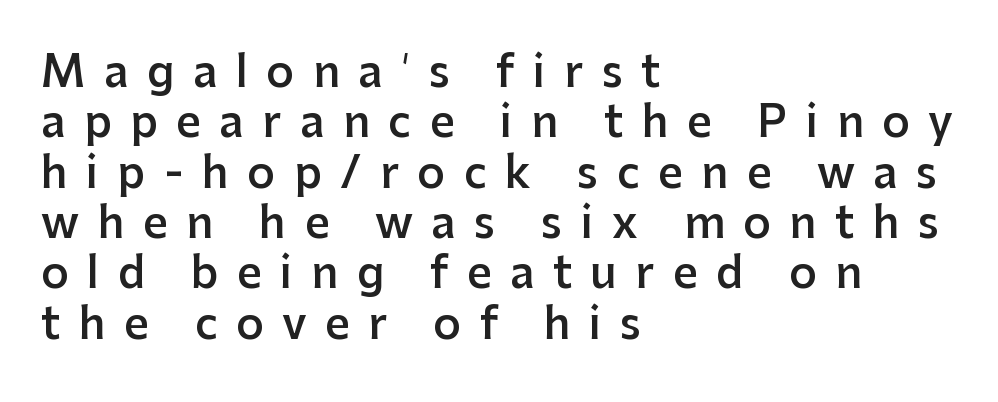
Every letter is mildly thick-stroked: semibold rather than bold. Notice how the stems are strictly vertical — no italics here. The passage shown is typed in a proportional face where columns would drift. Only glyphs here, with clear space below each row. Where is the straight margin? On the left. Are there feet on the stems? There aren't — it's a sans.
